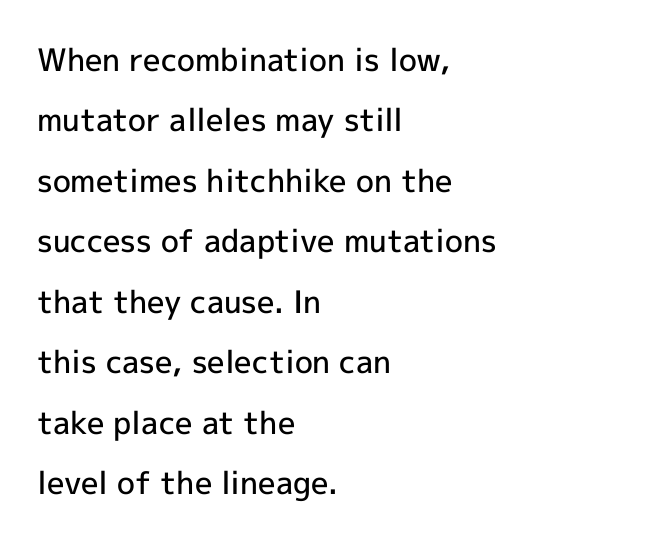
Reading down the column, the eye jumps a long way to each next line. Semibold letterforms, between regular and bold. The gap between lines stays unmarked. Check where the strokes stop: nothing finishes them off — pure sans. Nobody touched the tracking dial on this one.
